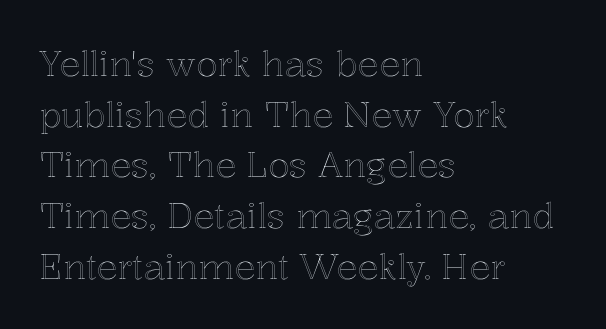
Vertically, the passage feels balanced, rows spaced as you'd expect. Which margin do the lines hug? The left one — the right edge is uneven. Looks like regular typesetting: each glyph gets only the width it needs. What stands out about the letter spacing? Nothing — it is the standard amount. Every stem runs plumb, perpendicular to the baseline.
